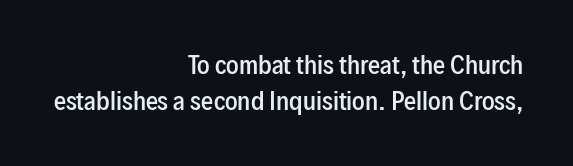
There is no visible air inserted between adjacent glyphs. A normal amount of white space separates one row of letters from the next. Horizontal alignment here is rightward, an uncommon choice for prose. Characters remain perfectly vertical along every line. How heavy is the stroke? Medium-heavy — a semibold, shy of bold.
